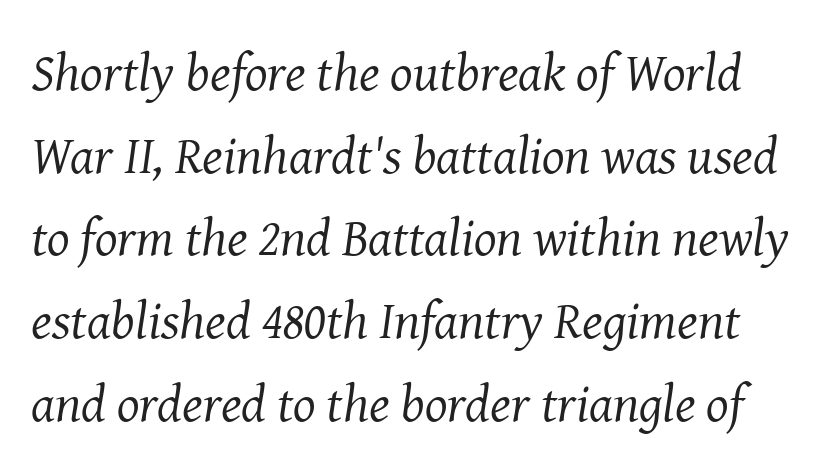
The image shows 53 px regular-weight serif type, italic (leaning right); set normal line spacing (1.56x), normal letter spacing, not underlined; medium stroke contrast and a medium x-height.
